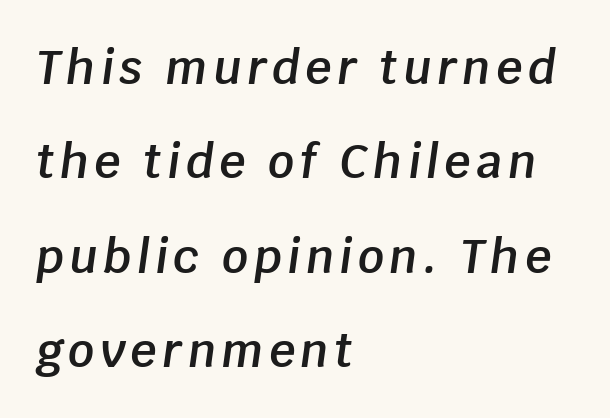
The image shows 46 px semibold type, italic (leaning right); set left-aligned, loose line spacing (2.05x), not underlined; low stroke contrast and a large x-height.
